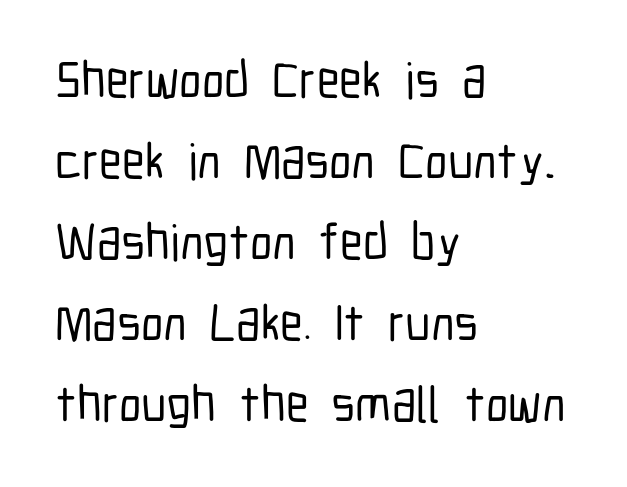
{"serif": "no", "italic": "no", "width": "condensed", "stroke_contrast": "low", "x_height": "medium", "monospaced": "no", "underline": "no", "align": "left", "line_spacing": "normal", "line_spacing_ratio": 1.59, "letter_spacing": "normal", "letter_spacing_em": 0.0, "glyph_px": 51}
